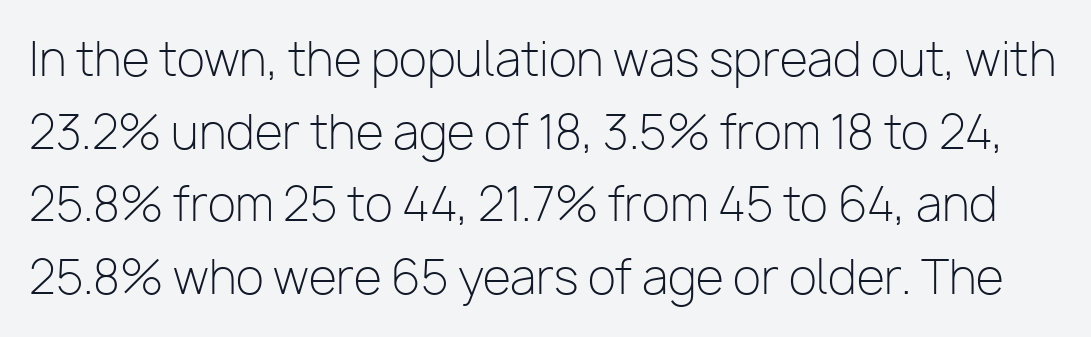
{"serif": "no", "italic": "no", "bold": "no", "weight": "light", "width": "normal", "stroke_contrast": "low", "x_height": "medium", "monospaced": "no", "underline": "no", "line_spacing": "normal", "line_spacing_ratio": 1.58, "letter_spacing": "normal", "letter_spacing_em": 0.0, "glyph_px": 46}
